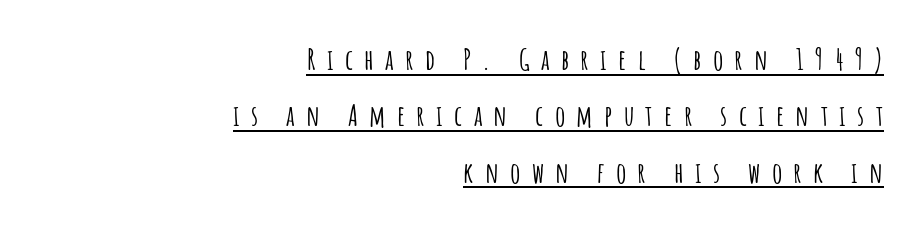
{"serif": "no", "italic": "no", "width": "condensed", "stroke_contrast": "low", "x_height": "large", "monospaced": "no", "underline": "yes", "align": "right", "line_spacing": "loose", "line_spacing_ratio": 1.94, "letter_spacing": "wide", "letter_spacing_em": 0.39, "glyph_px": 29}
